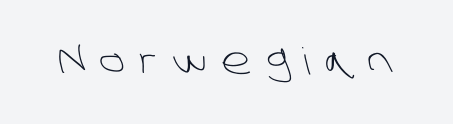
Glyph-to-glyph distance is far greater than everyday printed text. Each letter's strokes conclude bluntly, with no projecting serifs. Is this a heavy cut? Hardly; it is regular or lighter. Bare-footed words on every line. Note the varied advance widths — an 'i' is clearly narrower than an 'm'.
